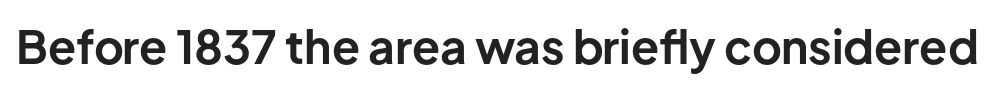
The image shows 46 px bold sans-serif type, upright; set normal letter spacing, not underlined; low stroke contrast and a medium x-height.
